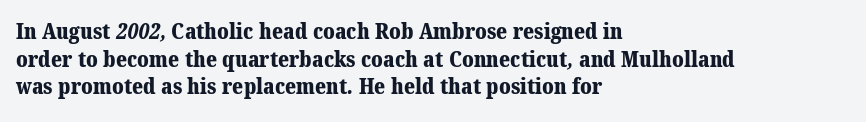
Notice how the passage keeps a crisp vertical edge on the left only. The space between consecutive lines is moderate. Pretty heavy lettering here — definitely bold. Spacing between characters is what you'd get straight out of the box. Beneath every word, the page is bare.
